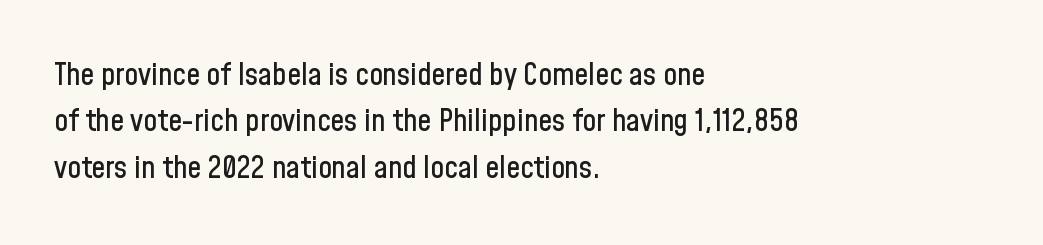
Q: Is the text italic (slanted)? A: No, it is upright.
Q: Is the typeface a serif or a sans-serif typeface? A: Sans-serif.
Q: Is the text underlined? A: No.
Q: How is the paragraph aligned? A: Left-aligned.
Q: Is the spacing between letters normal or unusually wide? A: Normal.
Q: Is the spacing between lines tight, normal or loose? A: Normal.
Q: Width (condensed, normal, or wide)? A: Condensed.
Q: Stroke contrast? A: Low.
Q: x-height? A: Medium.
Q: Monospaced? A: No.
